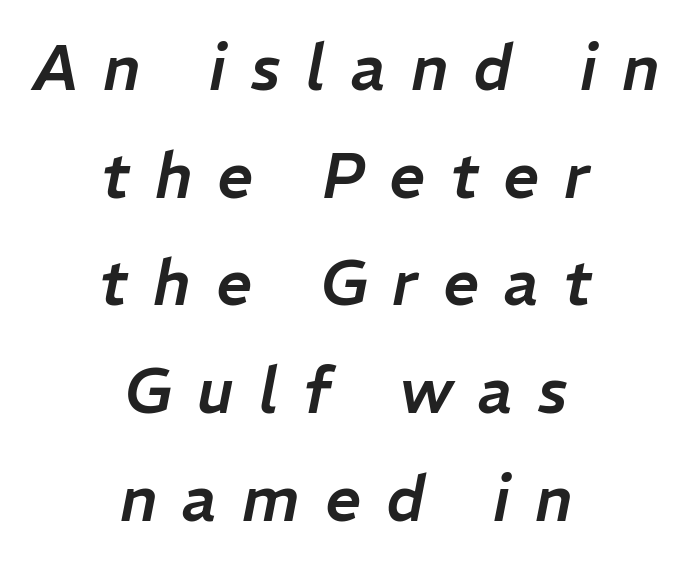
{"italic": "yes", "lean": "right", "slant_degrees": 11, "width": "normal", "stroke_contrast": "low", "x_height": "medium", "monospaced": "no", "underline": "no", "align": "center", "line_spacing_ratio": 1.71, "letter_spacing": "wide", "letter_spacing_em": 0.4, "glyph_px": 63}
